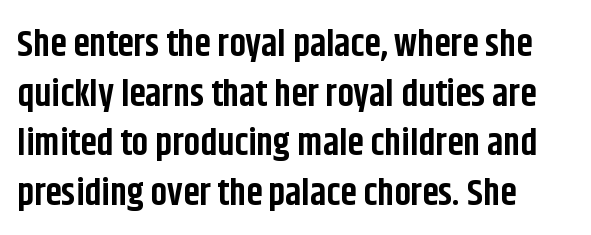
The image shows 37 px bold, condensed sans-serif type, upright; set left-aligned, normal line spacing (1.34x), normal letter spacing, not underlined; low stroke contrast and a large x-height.
